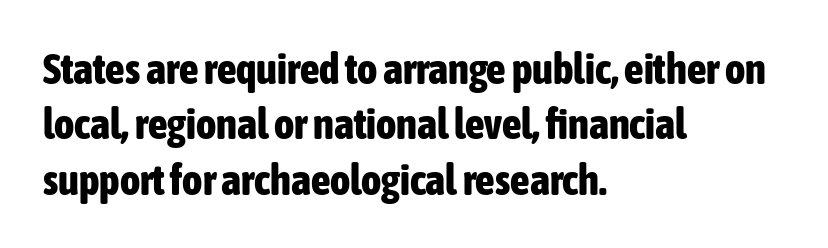
Spacing verdict: proportional, widths tailored to each character. Letterform terminals end flat and unadorned throughout the passage. A classic flush-left, rag-right setting is used for this passage. Each word holds together tightly as a unit, with standard inter-letter gaps.
